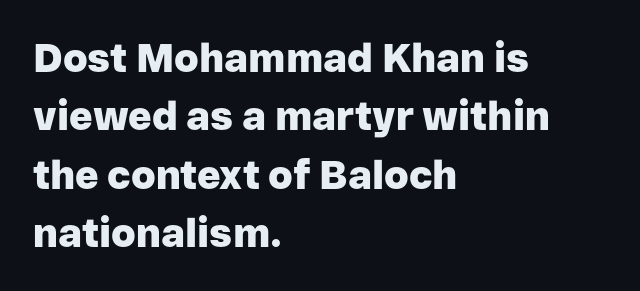
Q: Is the text bold? A: Yes.
Q: Is the text italic (slanted)? A: No, it is upright.
Q: Is the typeface a serif or a sans-serif typeface? A: Sans-serif.
Q: Is the text underlined? A: No.
Q: How is the paragraph aligned? A: Left-aligned.
Q: Is the spacing between letters normal or unusually wide? A: Normal.
Q: Is the spacing between lines tight, normal or loose? A: Normal.
Q: Width (condensed, normal, or wide)? A: Normal.
Q: Stroke contrast? A: Low.
Q: x-height? A: Medium.
Q: Monospaced? A: No.
